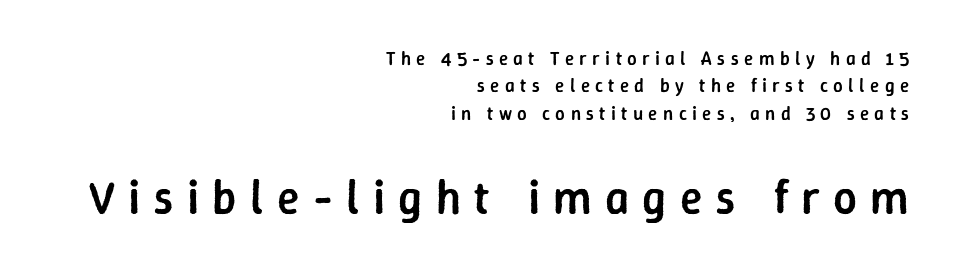
Q: Is the text bold? A: Semi-bold.
Q: Is the text italic (slanted)? A: No, it is upright.
Q: Is the typeface a serif or a sans-serif typeface? A: Sans-serif.
Q: Is the text underlined? A: No.
Q: How is the paragraph aligned? A: Right-aligned.
Q: Is the spacing between letters normal or unusually wide? A: Unusually wide.
Q: Is the spacing between lines tight, normal or loose? A: Normal.
Q: Which block of text is set in a larger size, the first (top) or the second (bottom)? A: The second (bottom) one.
Q: Width (condensed, normal, or wide)? A: Normal.
Q: Stroke contrast? A: Low.
Q: x-height? A: Medium.
Q: Monospaced? A: No.
